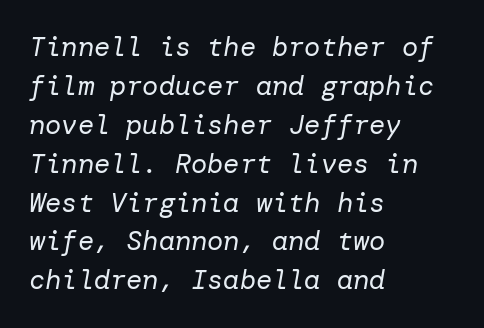
One-word summary of the alignment: left. Is the letter spacing exaggerated? No — it looks like the ordinary default. The space between consecutive lines is moderate. Looking at the ascenders, they clearly lean. The string is rendered with underlining switched off. No heavy texture on the line: the type isn't bold.
